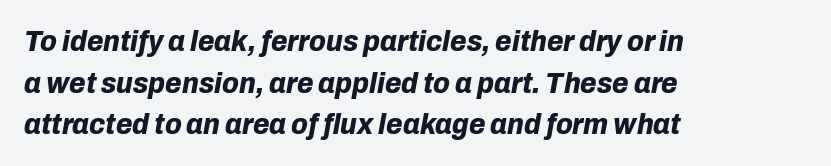
The image shows 30 px bold type, italic (leaning right); set left-aligned, normal line spacing (1.39x), normal letter spacing, not underlined; low stroke contrast and a medium x-height.
